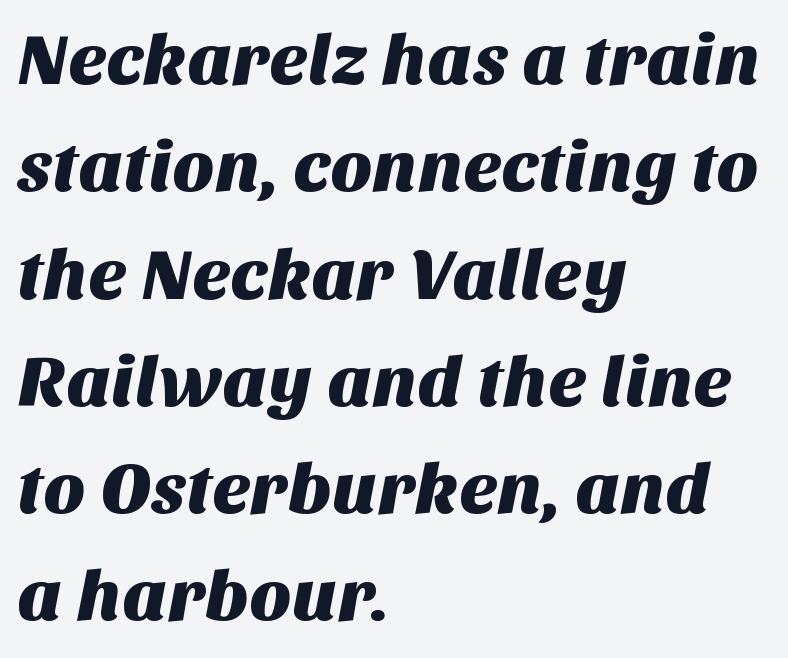
Q: Is the typeface a serif or a sans-serif typeface? A: Sans-serif.
Q: Is the text underlined? A: No.
Q: How is the paragraph aligned? A: Left-aligned.
Q: Is the spacing between letters normal or unusually wide? A: Normal.
Q: Is the spacing between lines tight, normal or loose? A: Normal.
Q: Width (condensed, normal, or wide)? A: Normal.
Q: Stroke contrast? A: Medium.
Q: x-height? A: Large.
Q: Monospaced? A: No.
